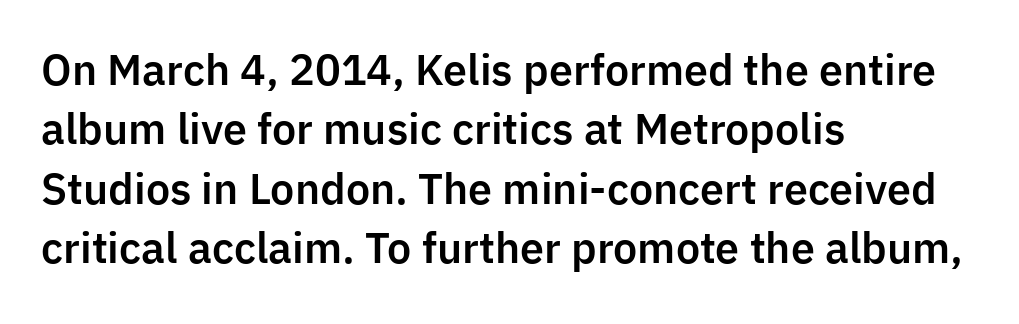
Q: Is the text italic (slanted)? A: No, it is upright.
Q: Is the typeface a serif or a sans-serif typeface? A: Sans-serif.
Q: Is the text underlined? A: No.
Q: How is the paragraph aligned? A: Left-aligned.
Q: Is the spacing between letters normal or unusually wide? A: Normal.
Q: Is the spacing between lines tight, normal or loose? A: Normal.
Q: Width (condensed, normal, or wide)? A: Normal.
Q: Stroke contrast? A: Low.
Q: x-height? A: Medium.
Q: Monospaced? A: No.
